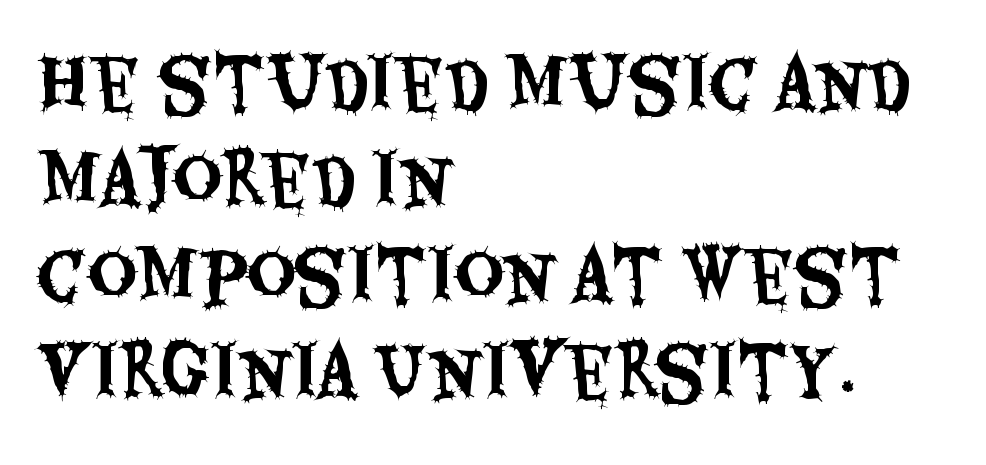
What's the leading like? Ordinary, nothing unusual. The type sits square on the baseline with zero lean. The face used here is proportionally spaced, like ordinary book or web type. Which margin do the lines hug? The left one — the right edge is uneven.
